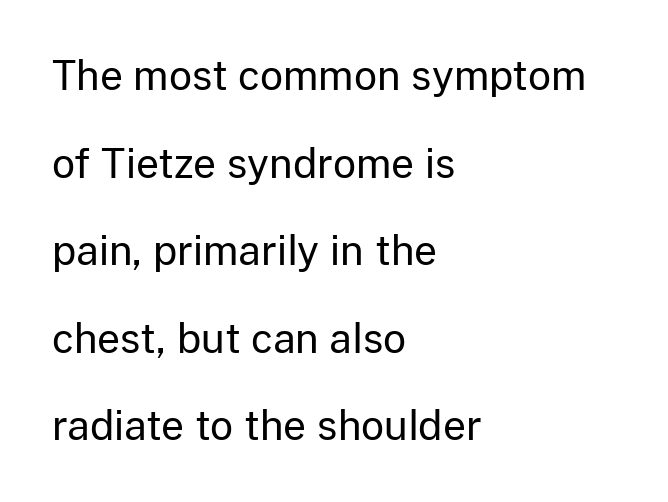
{"serif": "no", "italic": "no", "bold": "no", "weight": "regular", "width": "normal", "stroke_contrast": "low", "x_height": "medium", "monospaced": "no", "underline": "no", "align": "left", "line_spacing": "loose", "line_spacing_ratio": 2.19, "letter_spacing": "normal", "letter_spacing_em": 0.0, "glyph_px": 40}
